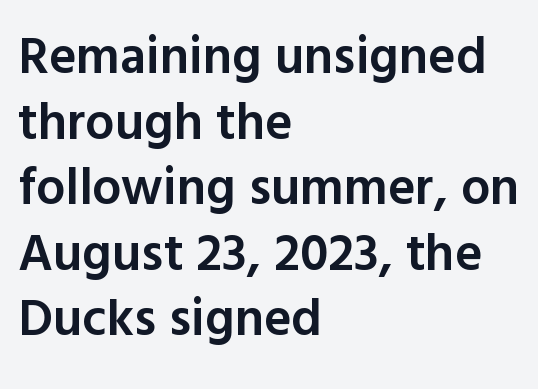
{"serif": "no", "italic": "no", "bold": "semi", "weight": "semibold", "width": "normal", "x_height": "medium", "monospaced": "no", "underline": "no", "align": "left", "line_spacing": "normal", "line_spacing_ratio": 1.26, "letter_spacing": "normal", "letter_spacing_em": 0.0, "glyph_px": 52}
